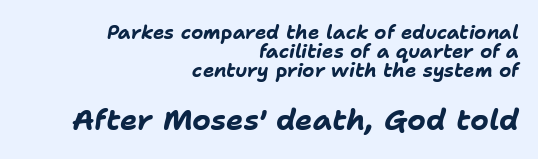
{"italic": "yes", "lean": "right", "slant_degrees": 11, "bold": "yes", "weight": "bold", "width": "normal", "stroke_contrast": "low", "x_height": "medium", "monospaced": "no", "underline": "no", "align": "right", "line_spacing": "tight", "line_spacing_ratio": 1.01, "letter_spacing": "normal", "letter_spacing_em": 0.0, "larger_block": "second", "size_ratio": 1.53, "glyph_px": 29}
